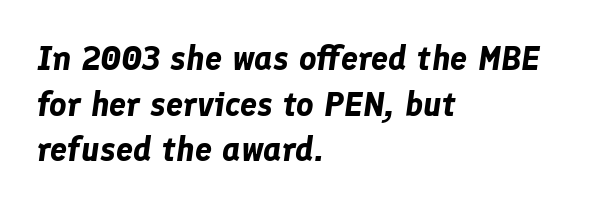
Nobody touched the tracking dial on this one. The words here are not underlined. The specimen reads as italic at a glance. Horizontally, the lines are justified to the leading edge only. Vertical spacing — default. Varying glyph widths throughout — classic text-font behaviour.
